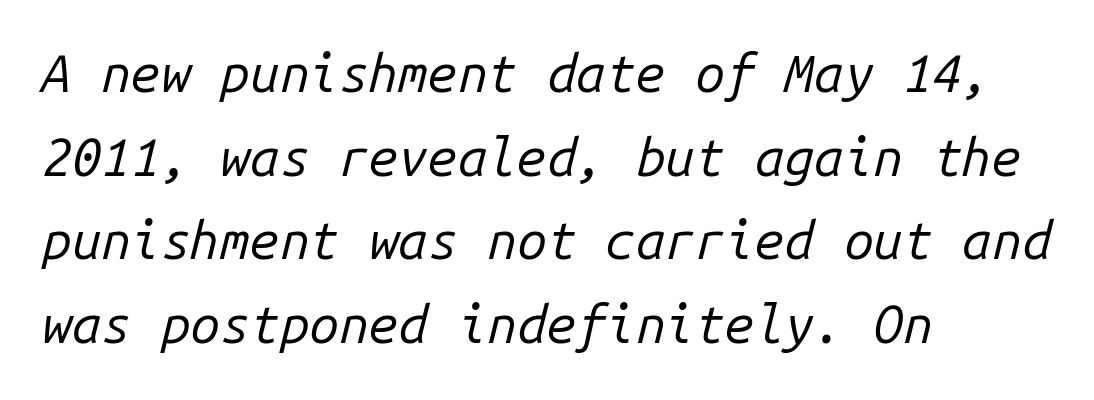
{"italic": "yes", "lean": "right", "slant_degrees": 14, "bold": "no", "weight": "regular", "width": "normal", "stroke_contrast": "low", "x_height": "medium", "monospaced": "yes", "underline": "no", "align": "left", "line_spacing": "normal", "line_spacing_ratio": 1.58, "letter_spacing": "normal", "letter_spacing_em": 0.0, "glyph_px": 53}
